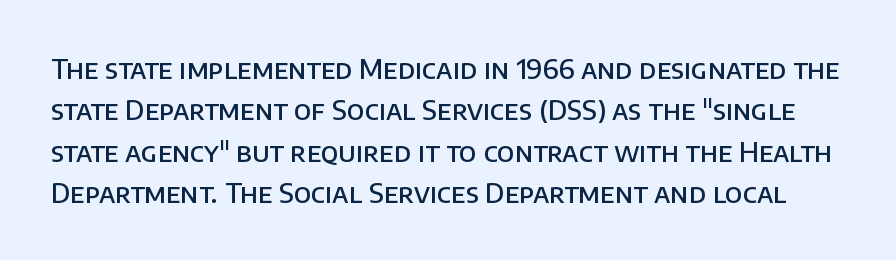
The image shows 27 px text type, upright; set normal line spacing (1.53x), normal letter spacing, not underlined.
